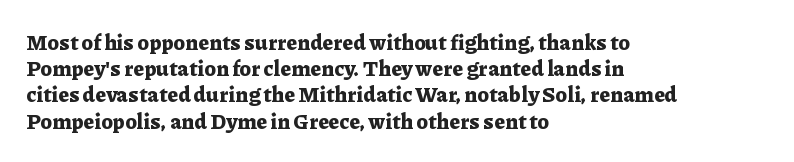
The image shows 21 px bold type, upright; set left-aligned, normal line spacing (1.25x), normal letter spacing, not underlined.
